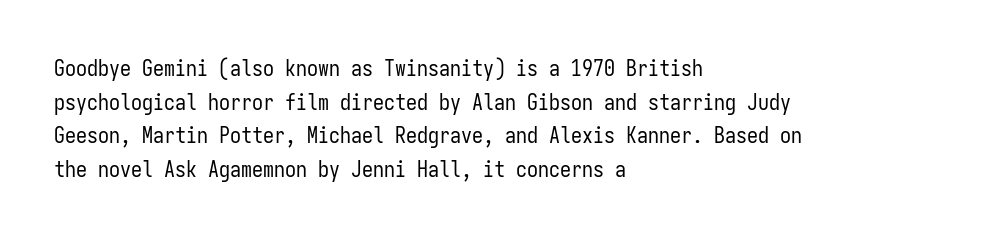
{"italic": "no", "bold": "no", "underline": "no", "align": "left", "line_spacing": "normal", "line_spacing_ratio": 1.53, "letter_spacing": "normal", "letter_spacing_em": 0.0, "glyph_px": 22}
